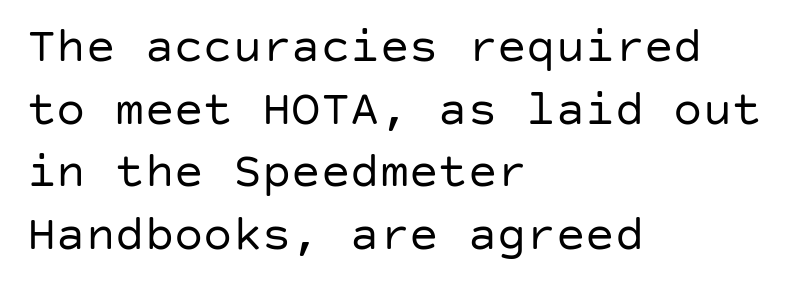
{"serif": "no", "italic": "no", "bold": "no", "weight": "regular", "width": "normal", "stroke_contrast": "low", "x_height": "large", "underline": "no", "align": "left", "line_spacing": "normal", "line_spacing_ratio": 1.28, "letter_spacing": "normal", "letter_spacing_em": 0.0, "glyph_px": 49}
